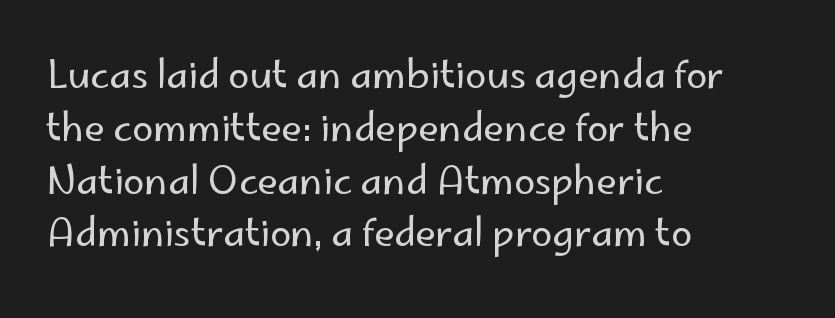
Q: Is the text bold? A: No.
Q: Is the text italic (slanted)? A: No, it is upright.
Q: Is the typeface a serif or a sans-serif typeface? A: Sans-serif.
Q: Is the text underlined? A: No.
Q: How is the paragraph aligned? A: Left-aligned.
Q: Is the spacing between letters normal or unusually wide? A: Normal.
Q: Is the spacing between lines tight, normal or loose? A: Normal.
Q: Width (condensed, normal, or wide)? A: Normal.
Q: Stroke contrast? A: Low.
Q: x-height? A: Small.
Q: Monospaced? A: No.
